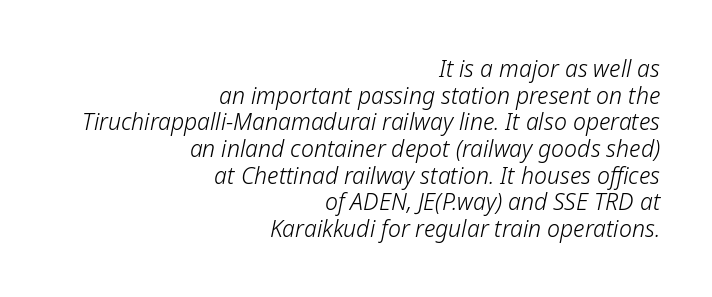
{"italic": "yes", "lean": "right", "slant_degrees": 12, "bold": "no", "underline": "no", "align": "right", "line_spacing_ratio": 1.16, "letter_spacing": "normal", "letter_spacing_em": 0.0, "glyph_px": 23}
